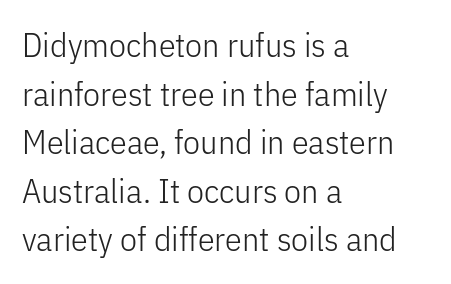
{"serif": "no", "italic": "no", "bold": "no", "weight": "light", "width": "condensed", "stroke_contrast": "low", "x_height": "medium", "monospaced": "no", "underline": "no", "align": "left", "line_spacing": "normal", "line_spacing_ratio": 1.43, "letter_spacing": "normal", "letter_spacing_em": 0.0, "glyph_px": 34}
